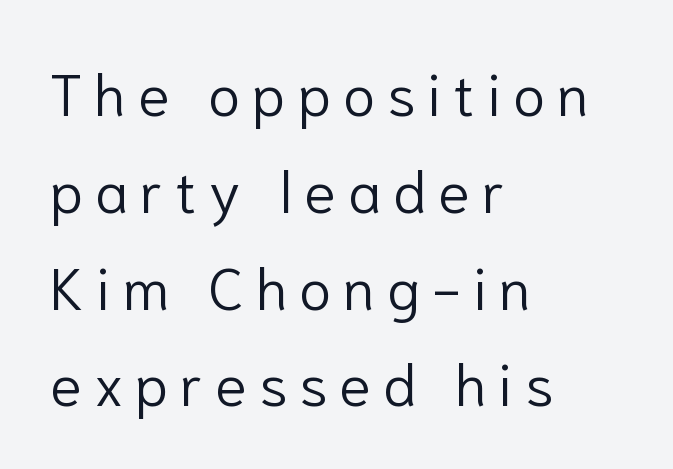
Q: Is the text bold? A: No.
Q: Is the text italic (slanted)? A: No, it is upright.
Q: Is the typeface a serif or a sans-serif typeface? A: Sans-serif.
Q: Is the text underlined? A: No.
Q: How is the paragraph aligned? A: Left-aligned.
Q: Is the spacing between letters normal or unusually wide? A: Unusually wide.
Q: Is the spacing between lines tight, normal or loose? A: Normal.
Q: Width (condensed, normal, or wide)? A: Normal.
Q: Stroke contrast? A: Low.
Q: x-height? A: Medium.
Q: Monospaced? A: No.
